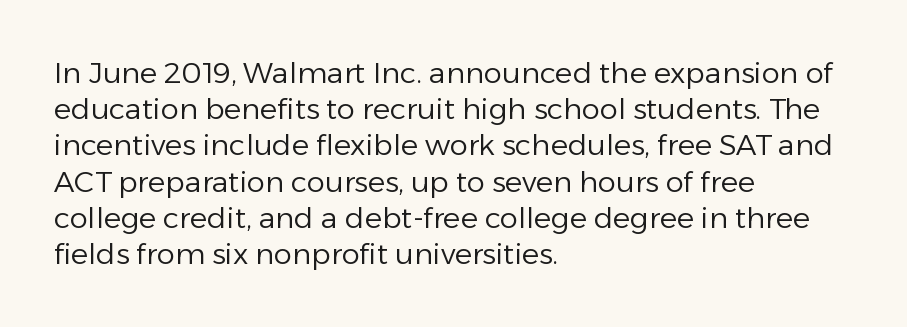
The passage shown is not bold in any degree. This rendering features lettering with no underline. Tall strokes in this sample are plumb rather than angled. Alignment: flush left. Notice how descenders clear the ascenders below comfortably — that's standard leading.
